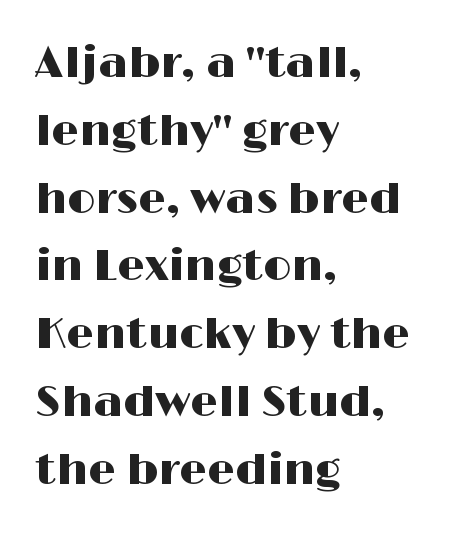
Q: Is the text italic (slanted)? A: No, it is upright.
Q: Is the typeface a serif or a sans-serif typeface? A: Sans-serif.
Q: Is the text underlined? A: No.
Q: How is the paragraph aligned? A: Left-aligned.
Q: Is the spacing between letters normal or unusually wide? A: Normal.
Q: Is the spacing between lines tight, normal or loose? A: Normal.
Q: Width (condensed, normal, or wide)? A: Wide.
Q: Stroke contrast? A: High.
Q: x-height? A: Medium.
Q: Monospaced? A: No.
